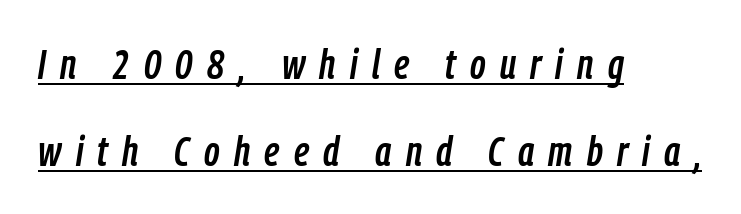
Q: Is the text italic (slanted)? A: Yes, it leans right by about 9 degrees.
Q: Is the text underlined? A: Yes.
Q: How is the paragraph aligned? A: Left-aligned.
Q: Is the spacing between letters normal or unusually wide? A: Unusually wide.
Q: Is the spacing between lines tight, normal or loose? A: Loose.
Q: Width (condensed, normal, or wide)? A: Condensed.
Q: Stroke contrast? A: Low.
Q: x-height? A: Medium.
Q: Monospaced? A: No.
